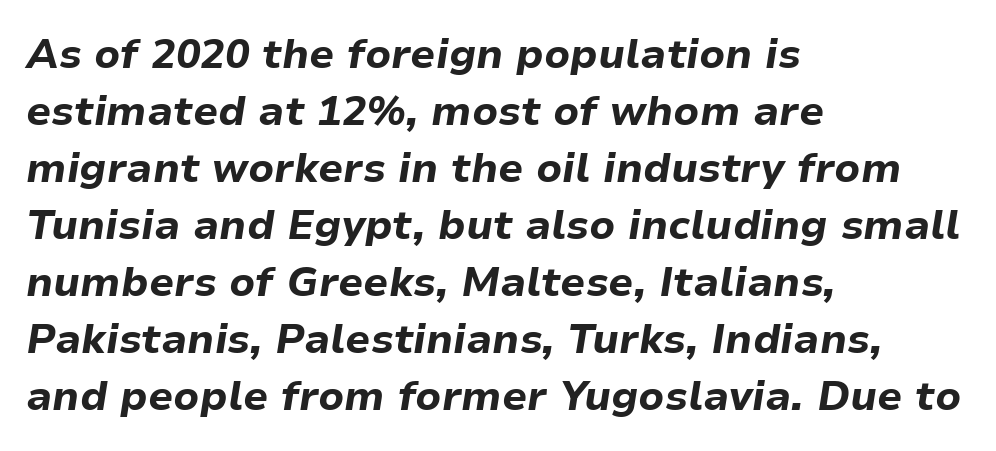
{"italic": "yes", "lean": "right", "slant_degrees": 9, "bold": "yes", "weight": "bold", "width": "normal", "stroke_contrast": "low", "x_height": "medium", "monospaced": "no", "underline": "no", "align": "left", "line_spacing": "normal", "line_spacing_ratio": 1.39, "letter_spacing": "normal", "letter_spacing_em": 0.0, "glyph_px": 41}
